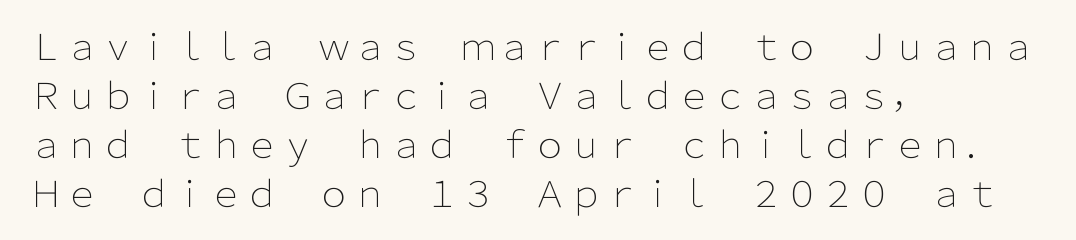
{"serif": "no", "italic": "no", "bold": "no", "weight": "light", "width": "normal", "stroke_contrast": "low", "x_height": "medium", "monospaced": "no", "underline": "no", "align": "left", "line_spacing": "normal", "line_spacing_ratio": 1.36, "letter_spacing": "normal", "letter_spacing_em": 0.0, "glyph_px": 36}
